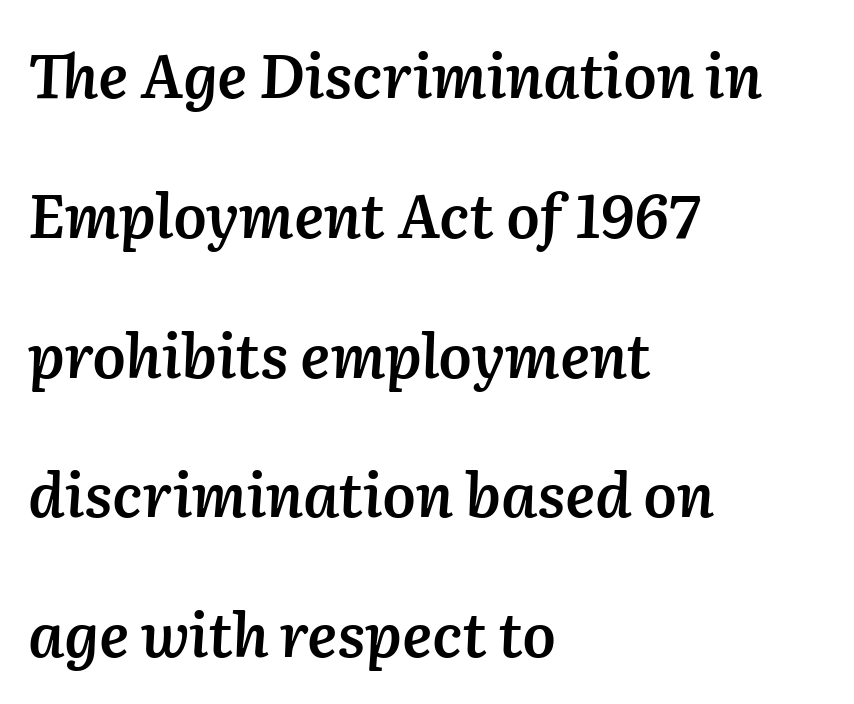
{"italic": "yes", "lean": "right", "slant_degrees": 2, "bold": "semi", "weight": "semibold", "width": "normal", "stroke_contrast": "medium", "x_height": "medium", "monospaced": "no", "underline": "no", "align": "left", "line_spacing": "loose", "line_spacing_ratio": 2.33, "letter_spacing": "normal", "letter_spacing_em": 0.0, "glyph_px": 60}
